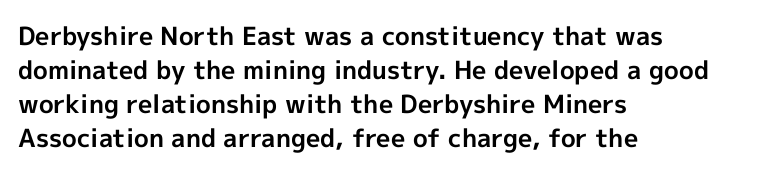
Just letters on the line, the space beneath them empty. No italicization has been applied; the sample stays upright. The rows are spaced the way most documents space them. The glyphs have the mass of a bold cut. Look at the tracking — it's just the regular setting, nothing added. Each line starts at the same left margin while the right side varies.
